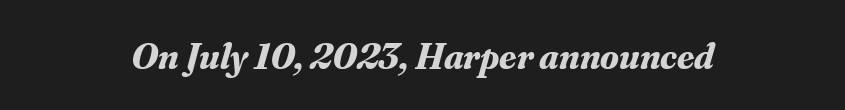
Inter-character spacing is left at the font's built-in metrics. What kind of face is this? One with serifs. Emphasis-style slanted type is in use. Weight check: bold — yes, fully.
